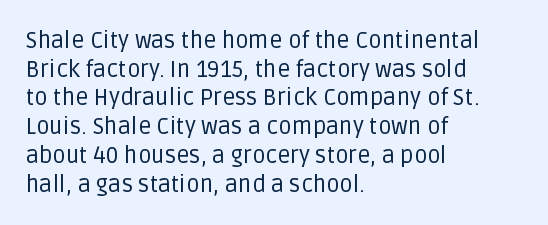
The lines sit at an ordinary, default distance from one another. The text block is weighted toward the left margin, trailing off unevenly rightward. Tracking value appears to be zero — textbook default spacing. Has an underline been added? It has not. Stroke mass is kept to a normal reading level or below.
